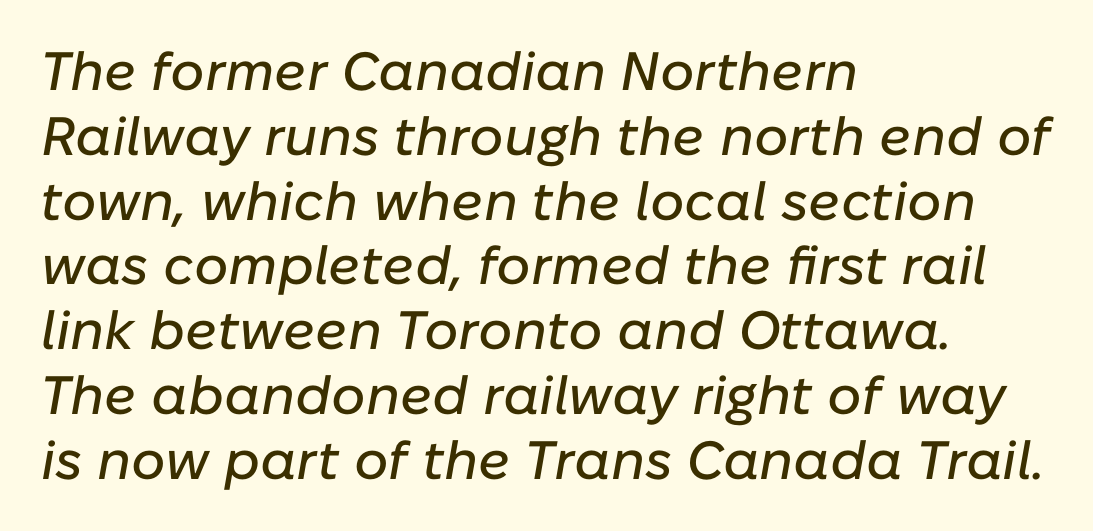
{"italic": "yes", "lean": "right", "slant_degrees": 10, "width": "normal", "stroke_contrast": "low", "x_height": "medium", "monospaced": "no", "underline": "no", "align": "left", "line_spacing_ratio": 1.2, "letter_spacing": "normal", "letter_spacing_em": 0.0, "glyph_px": 54}
